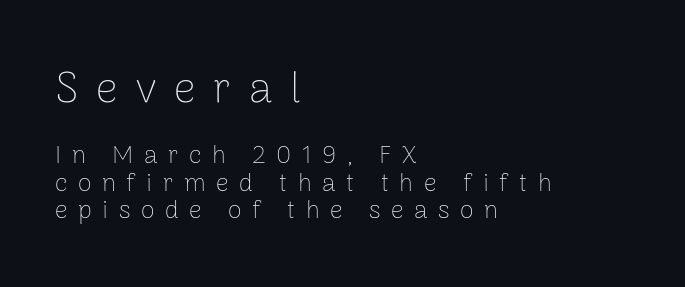
{"serif": "no", "italic": "no", "bold": "no", "weight": "thin", "width": "normal", "stroke_contrast": "low", "x_height": "medium", "monospaced": "no", "underline": "no", "align": "left", "line_spacing": "tight", "line_spacing_ratio": 1.09, "letter_spacing": "wide", "letter_spacing_em": 0.42, "larger_block": "first", "size_ratio": 1.72, "glyph_px": 43}
